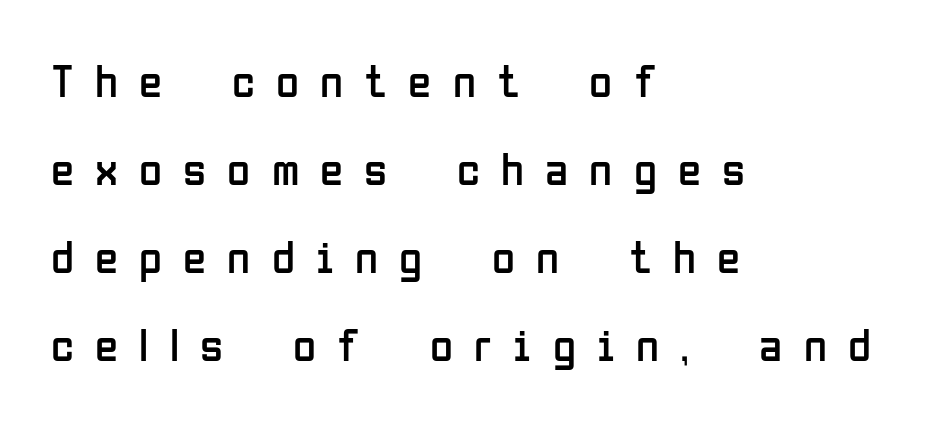
Q: Is the text bold? A: No.
Q: Is the text italic (slanted)? A: No, it is upright.
Q: Is the typeface a serif or a sans-serif typeface? A: Sans-serif.
Q: Is the text underlined? A: No.
Q: How is the paragraph aligned? A: Left-aligned.
Q: Is the spacing between letters normal or unusually wide? A: Unusually wide.
Q: Width (condensed, normal, or wide)? A: Condensed.
Q: Stroke contrast? A: Low.
Q: x-height? A: Medium.
Q: Monospaced? A: No.
